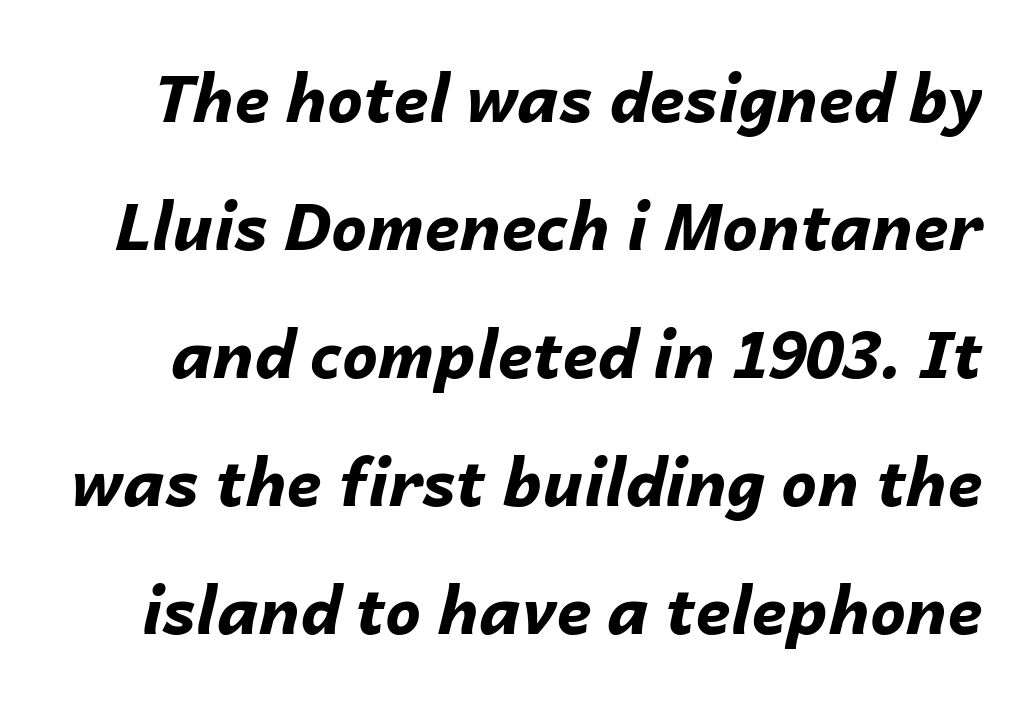
Standard letterfit; no display-style spreading of the glyphs. As a designer I'd log this as weight 700, bold. The rendering uses a large line-height, opening up the rows. Each letter keeps its own natural width here, so spacing adapts to shape. Posture: slanted. The baseline area is clear.
